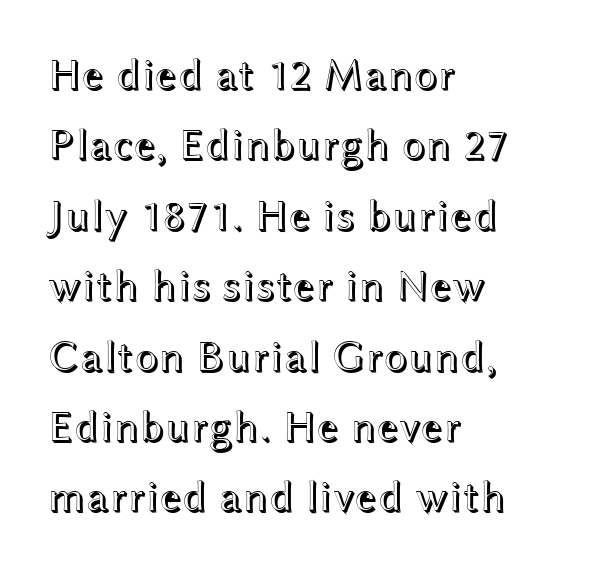
{"italic": "no", "width": "wide", "x_height": "medium", "monospaced": "no", "underline": "no", "align": "left", "line_spacing": "normal", "line_spacing_ratio": 1.6, "letter_spacing": "normal", "letter_spacing_em": 0.0, "glyph_px": 44}
